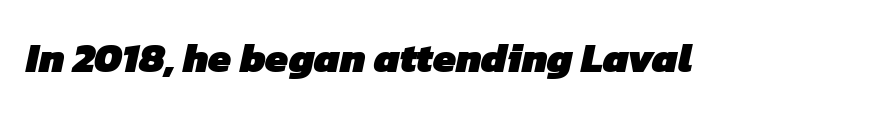
{"serif": "no", "bold": "yes", "weight": "heavy", "width": "normal", "stroke_contrast": "low", "x_height": "medium", "monospaced": "no", "underline": "no", "letter_spacing": "normal", "letter_spacing_em": 0.0, "glyph_px": 41}
